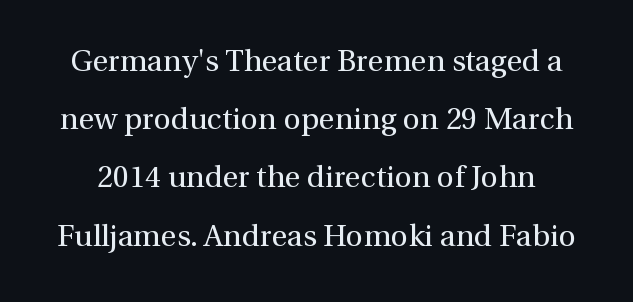
Q: Is the text bold? A: No.
Q: Is the text italic (slanted)? A: No, it is upright.
Q: Is the typeface a serif or a sans-serif typeface? A: Serif.
Q: Is the text underlined? A: No.
Q: Is the spacing between letters normal or unusually wide? A: Normal.
Q: Is the spacing between lines tight, normal or loose? A: Loose.
Q: Width (condensed, normal, or wide)? A: Normal.
Q: x-height? A: Medium.
Q: Monospaced? A: No.
